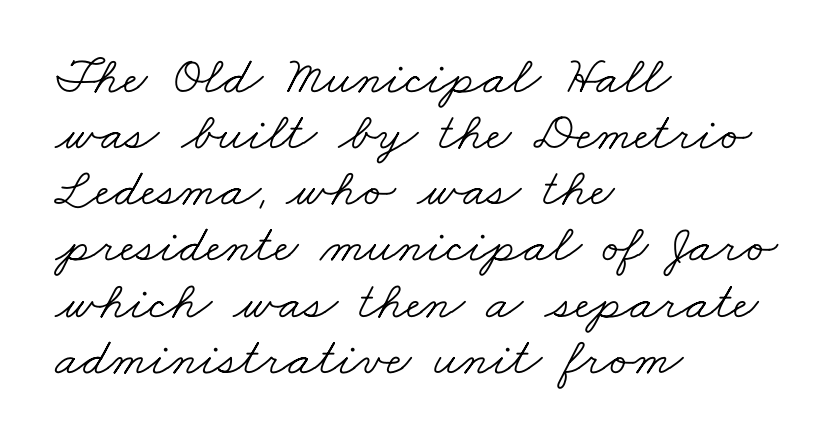
Q: Is the text bold? A: No.
Q: Is the typeface a serif or a sans-serif typeface? A: Serif.
Q: Is the text underlined? A: No.
Q: How is the paragraph aligned? A: Left-aligned.
Q: Is the spacing between letters normal or unusually wide? A: Normal.
Q: Is the spacing between lines tight, normal or loose? A: Tight.
Q: Width (condensed, normal, or wide)? A: Wide.
Q: Stroke contrast? A: Low.
Q: x-height? A: Small.
Q: Monospaced? A: No.
